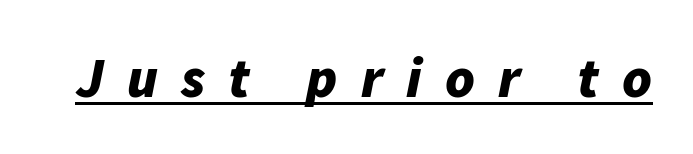
Q: Is the text bold? A: Yes.
Q: Is the text italic (slanted)? A: Yes, it leans right by about 11 degrees.
Q: Is the text underlined? A: Yes.
Q: Is the spacing between letters normal or unusually wide? A: Unusually wide.
Q: Width (condensed, normal, or wide)? A: Normal.
Q: Stroke contrast? A: Low.
Q: x-height? A: Medium.
Q: Monospaced? A: No.
